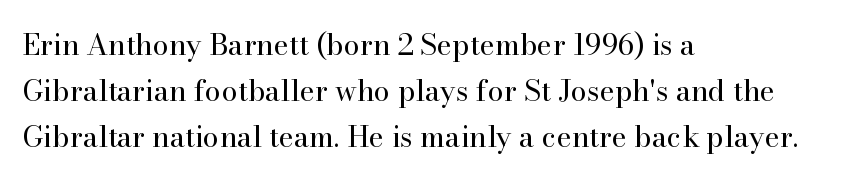
Q: Is the text bold? A: No.
Q: Is the text italic (slanted)? A: No, it is upright.
Q: Is the typeface a serif or a sans-serif typeface? A: Serif.
Q: Is the text underlined? A: No.
Q: How is the paragraph aligned? A: Left-aligned.
Q: Is the spacing between letters normal or unusually wide? A: Normal.
Q: Is the spacing between lines tight, normal or loose? A: Normal.
Q: Width (condensed, normal, or wide)? A: Normal.
Q: Stroke contrast? A: High.
Q: x-height? A: Small.
Q: Monospaced? A: No.
